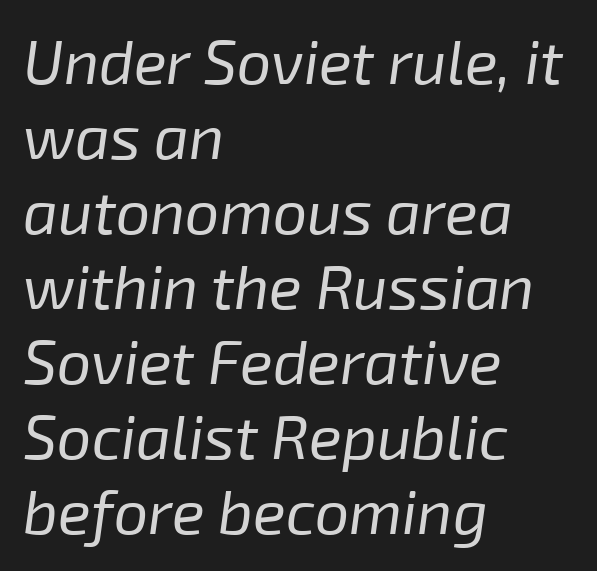
Q: Is the text bold? A: No.
Q: Is the text italic (slanted)? A: Yes, it leans right by about 8 degrees.
Q: Is the text underlined? A: No.
Q: How is the paragraph aligned? A: Left-aligned.
Q: Is the spacing between letters normal or unusually wide? A: Normal.
Q: Width (condensed, normal, or wide)? A: Normal.
Q: Stroke contrast? A: Low.
Q: x-height? A: Medium.
Q: Monospaced? A: No.
